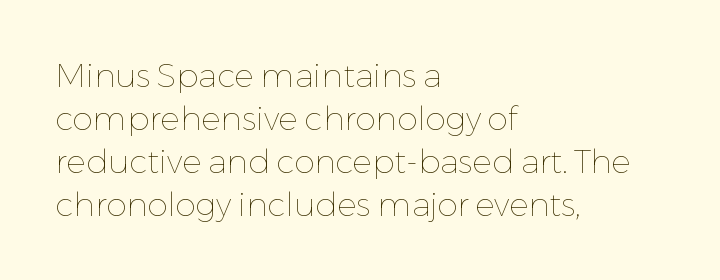
Stems and bowls with no extra thickness — not bold. The rows are spaced the way most documents space them. The face used here is proportionally spaced, like ordinary book or web type. The paragraph has a hard left edge and a soft right edge.
